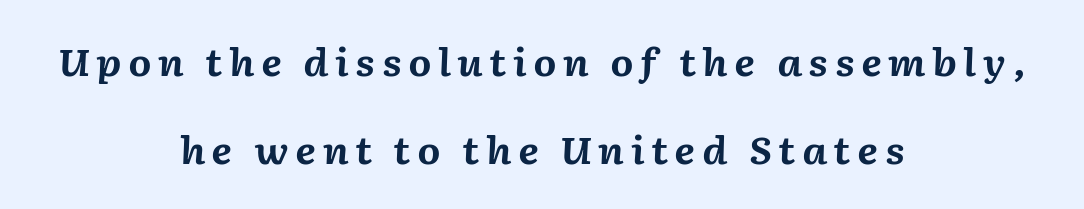
{"italic": "yes", "lean": "right", "slant_degrees": 2, "bold": "yes", "weight": "bold", "width": "normal", "stroke_contrast": "medium", "x_height": "medium", "monospaced": "no", "underline": "no", "align": "center", "line_spacing": "loose", "line_spacing_ratio": 2.38, "glyph_px": 37}
